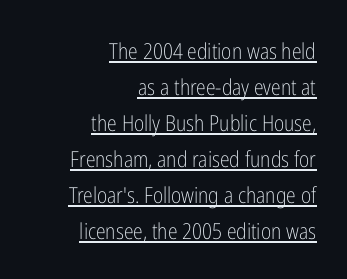
The image shows 22 px text type, upright; set right-aligned, normal line spacing (1.64x), normal letter spacing, underlined.
